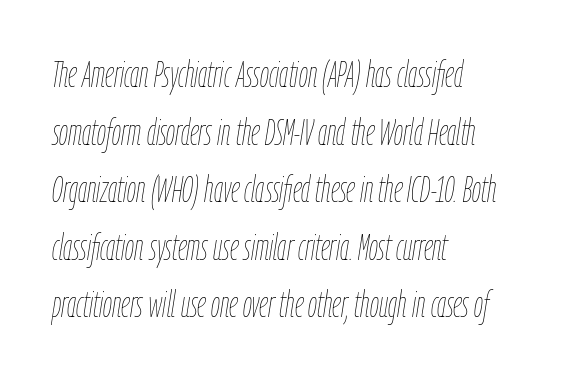
Q: Is the text bold? A: No.
Q: Is the text italic (slanted)? A: Yes, it leans right by about 9 degrees.
Q: Is the text underlined? A: No.
Q: How is the paragraph aligned? A: Left-aligned.
Q: Is the spacing between letters normal or unusually wide? A: Normal.
Q: Is the spacing between lines tight, normal or loose? A: Normal.
Q: Width (condensed, normal, or wide)? A: Condensed.
Q: Stroke contrast? A: Low.
Q: x-height? A: Medium.
Q: Monospaced? A: No.
